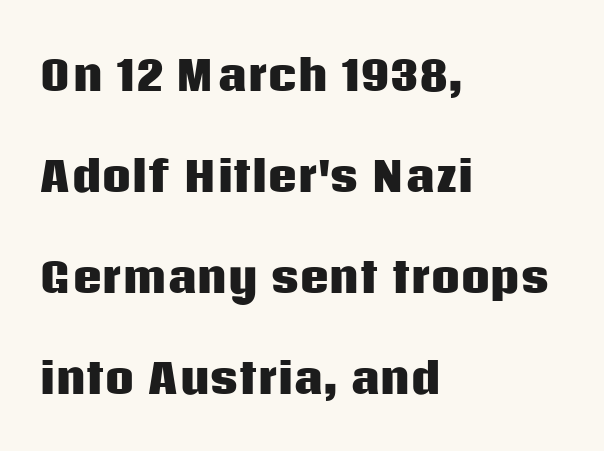
Does the weight exceed regular? Yes, all the way to bold. A clean baseline with only descenders dipping below it. Is the block centered? No — it sits flush against the left margin. Think of a printed novel: that variable character pitch is what you see here.
